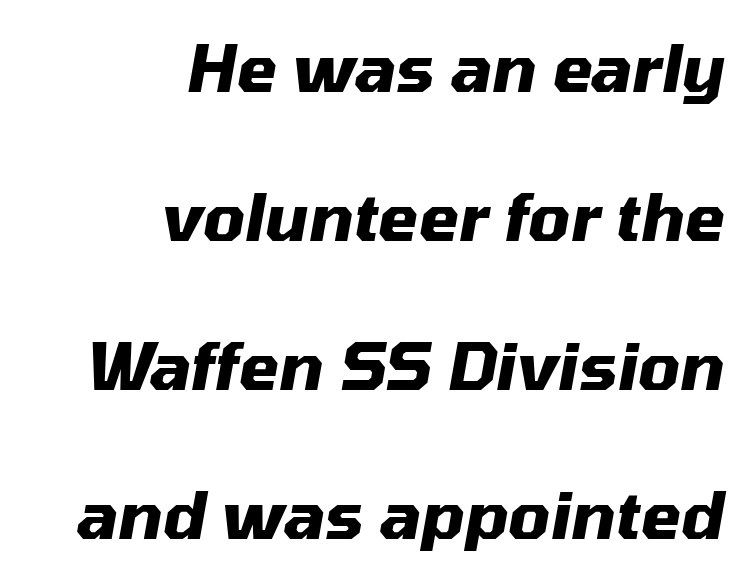
Q: Is the text bold? A: Yes.
Q: Is the text italic (slanted)? A: Yes, it leans right by about 10 degrees.
Q: Is the text underlined? A: No.
Q: How is the paragraph aligned? A: Right-aligned.
Q: Is the spacing between letters normal or unusually wide? A: Normal.
Q: Is the spacing between lines tight, normal or loose? A: Loose.
Q: Width (condensed, normal, or wide)? A: Normal.
Q: Stroke contrast? A: Medium.
Q: x-height? A: Medium.
Q: Monospaced? A: No.
